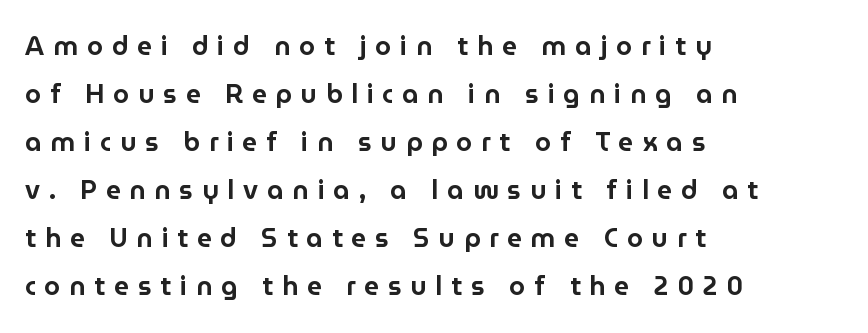
The image shows 26 px text type, upright; set left-aligned, line spacing 1.85x, unusually wide letter spacing (+0.34 em), not underlined.
